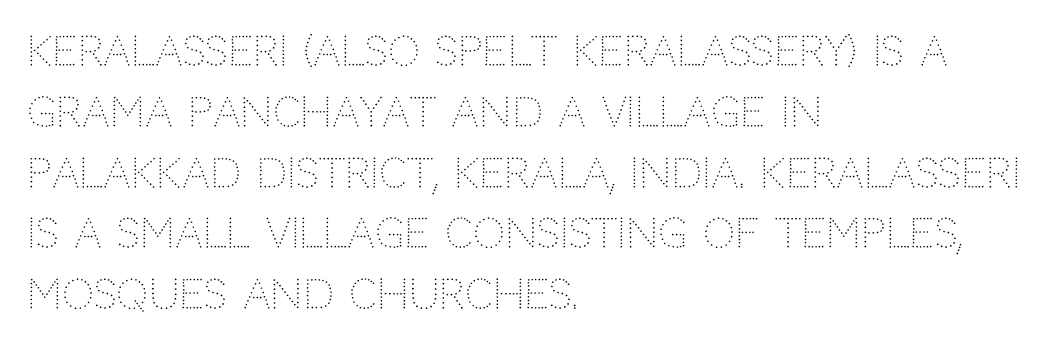
Nope, no serifs anywhere on these letters. The typesetting does not lean heavy: it is not bold. A typesetter would call this leading conventional body-copy spacing. Each letter keeps its own natural width here, so spacing adapts to shape. The rendering keeps characters at their native spacing. Short and long lines alike share a common starting point at left.
